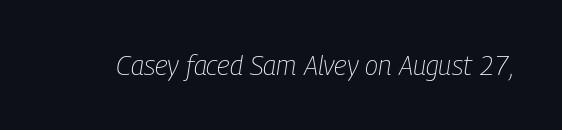
{"italic": "yes", "lean": "right", "slant_degrees": 9, "bold": "no", "underline": "no", "letter_spacing": "normal", "letter_spacing_em": 0.0, "glyph_px": 27}
